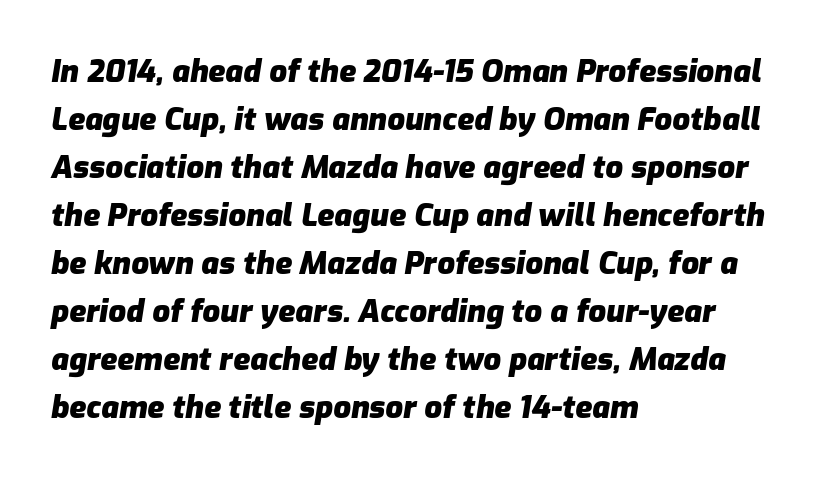
{"italic": "yes", "lean": "right", "slant_degrees": 9, "bold": "yes", "weight": "heavy", "width": "normal", "stroke_contrast": "low", "x_height": "medium", "monospaced": "no", "underline": "no", "align": "left", "line_spacing": "normal", "line_spacing_ratio": 1.55, "letter_spacing": "normal", "letter_spacing_em": 0.0, "glyph_px": 31}
